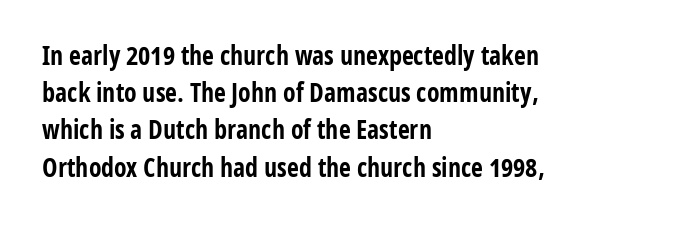
The image shows 26 px bold type, upright; set left-aligned, normal line spacing (1.43x), normal letter spacing, not underlined.
